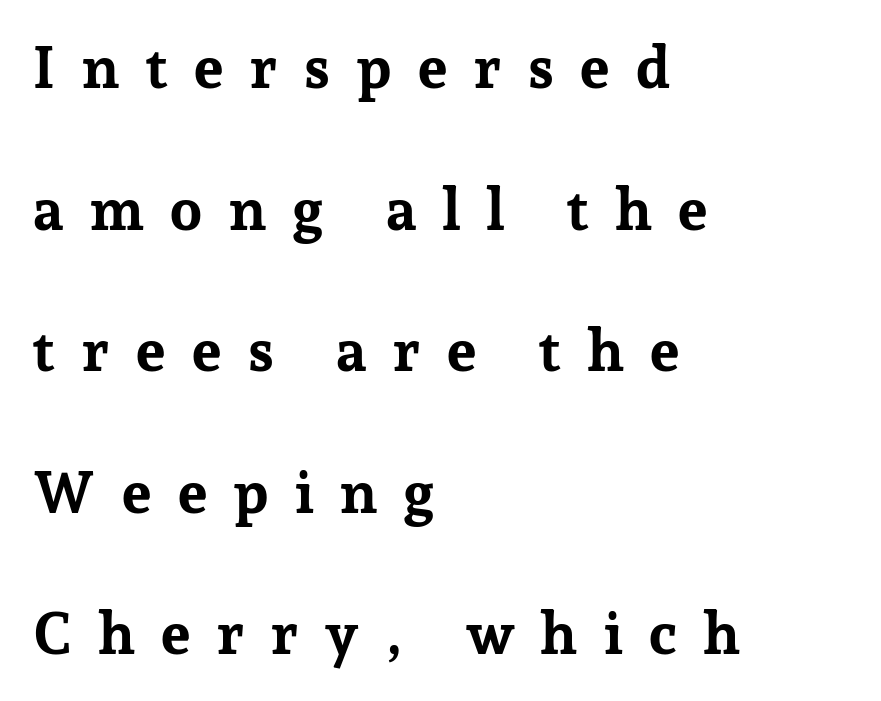
Q: Is the text bold? A: Yes.
Q: Is the text italic (slanted)? A: No, it is upright.
Q: Is the typeface a serif or a sans-serif typeface? A: Serif.
Q: Is the text underlined? A: No.
Q: How is the paragraph aligned? A: Left-aligned.
Q: Is the spacing between letters normal or unusually wide? A: Unusually wide.
Q: Is the spacing between lines tight, normal or loose? A: Loose.
Q: Width (condensed, normal, or wide)? A: Normal.
Q: Stroke contrast? A: Low.
Q: x-height? A: Medium.
Q: Monospaced? A: No.
